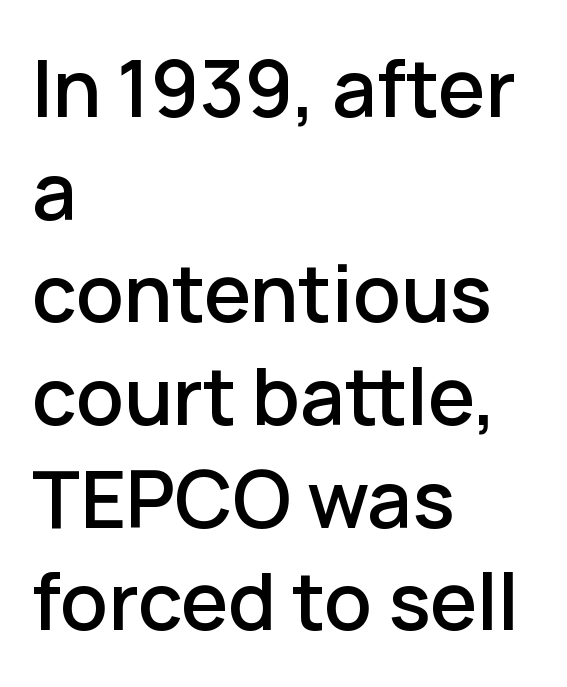
{"serif": "no", "italic": "no", "width": "normal", "stroke_contrast": "low", "x_height": "medium", "monospaced": "no", "underline": "no", "align": "left", "line_spacing": "normal", "line_spacing_ratio": 1.3, "letter_spacing": "normal", "letter_spacing_em": 0.0, "glyph_px": 79}
